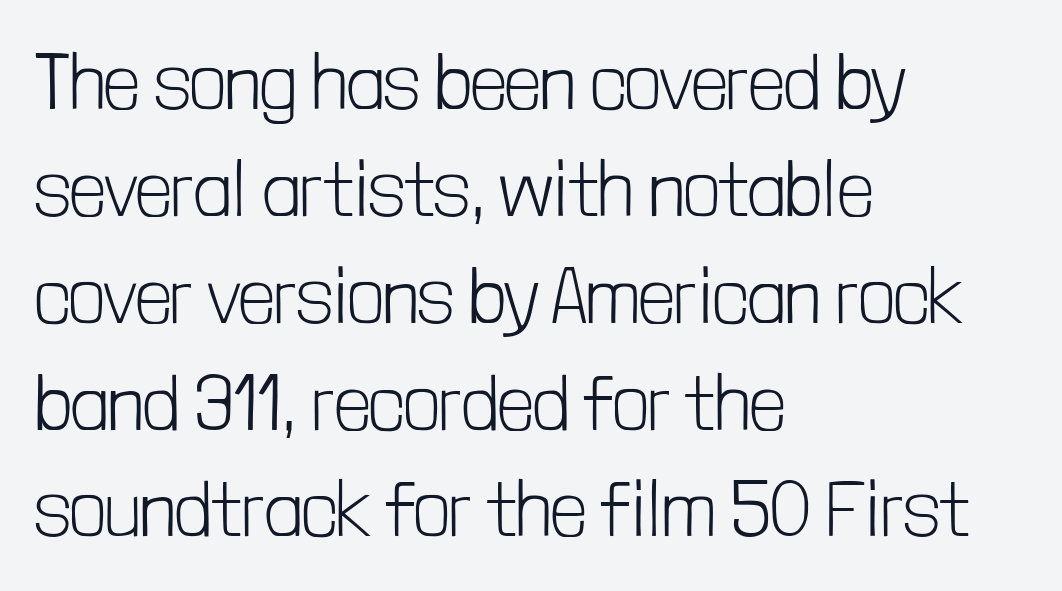
The image shows 78 px light, condensed sans-serif type, upright; set left-aligned, normal line spacing (1.37x), normal letter spacing, not underlined; low stroke contrast and a medium x-height.
